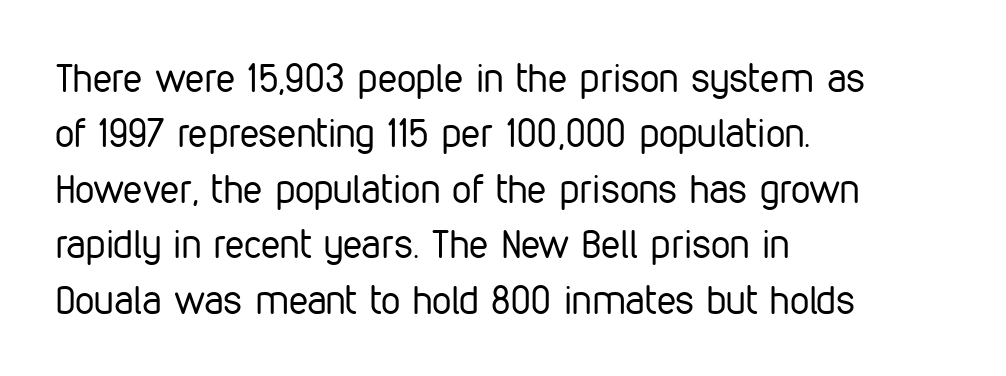
The image shows 39 px regular-weight, condensed sans-serif type, upright; set left-aligned, normal line spacing (1.42x), normal letter spacing, not underlined; low stroke contrast and a medium x-height.
